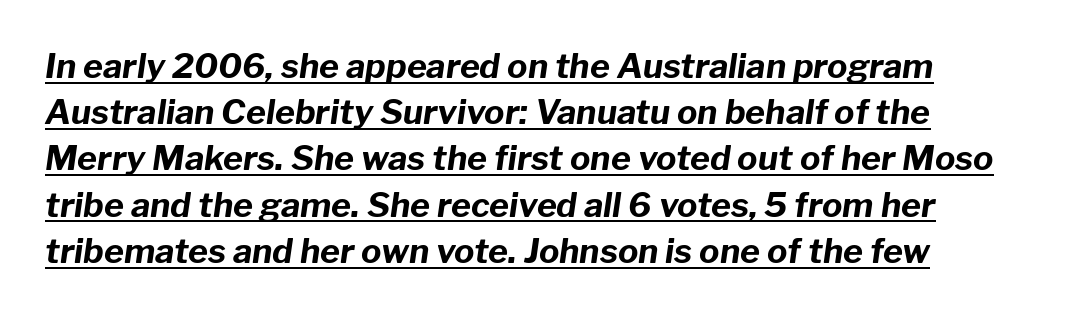
Regular leading. There is no visible air inserted between adjacent glyphs. The axis of the letterforms is tilted away from vertical. Strokes here are thick enough to call this a true bold.
